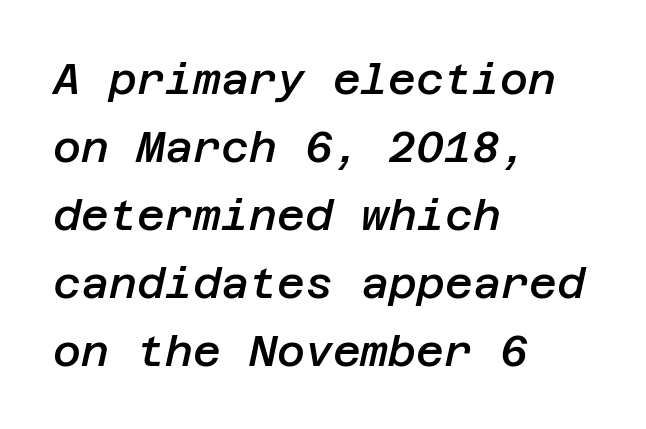
{"italic": "yes", "lean": "right", "slant_degrees": 12, "bold": "semi", "weight": "semibold", "width": "normal", "stroke_contrast": "low", "x_height": "large", "underline": "no", "align": "left", "line_spacing": "normal", "line_spacing_ratio": 1.58, "letter_spacing": "normal", "letter_spacing_em": 0.0, "glyph_px": 43}
